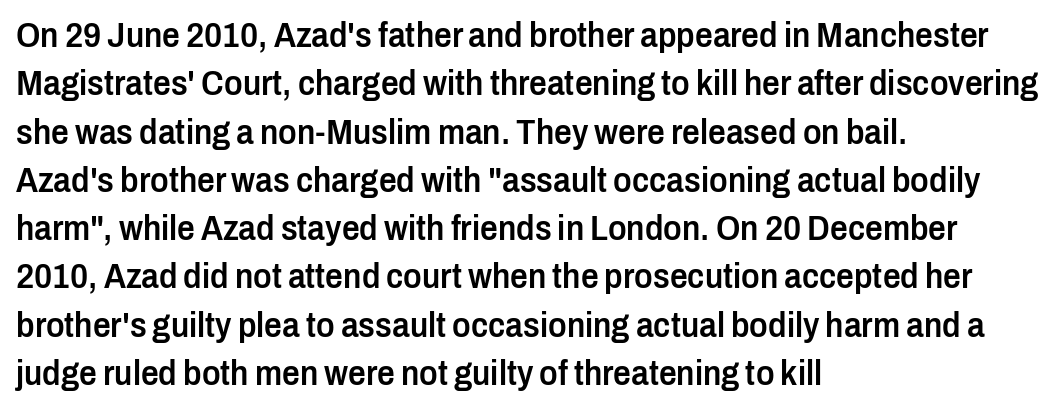
{"serif": "no", "italic": "no", "bold": "semi", "weight": "semibold", "width": "condensed", "stroke_contrast": "low", "x_height": "medium", "monospaced": "no", "underline": "no", "align": "left", "line_spacing": "normal", "line_spacing_ratio": 1.38, "letter_spacing": "normal", "letter_spacing_em": 0.0, "glyph_px": 35}
